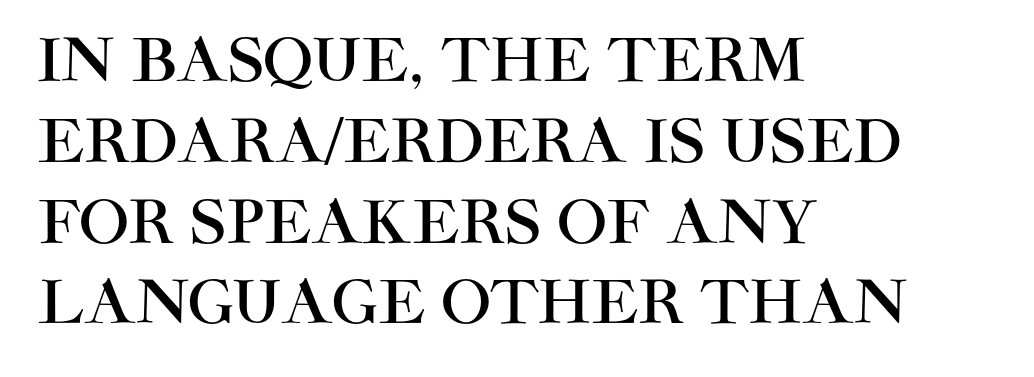
{"serif": "no", "italic": "no", "width": "normal", "stroke_contrast": "high", "x_height": "large", "monospaced": "no", "underline": "no", "align": "left", "line_spacing": "normal", "line_spacing_ratio": 1.37, "letter_spacing": "normal", "letter_spacing_em": 0.0, "glyph_px": 59}
